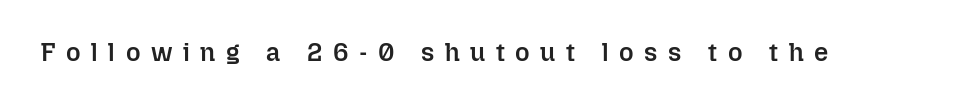
Q: Is the text bold? A: Semi-bold.
Q: Is the text italic (slanted)? A: No, it is upright.
Q: Is the text underlined? A: No.
Q: Is the spacing between letters normal or unusually wide? A: Unusually wide.
